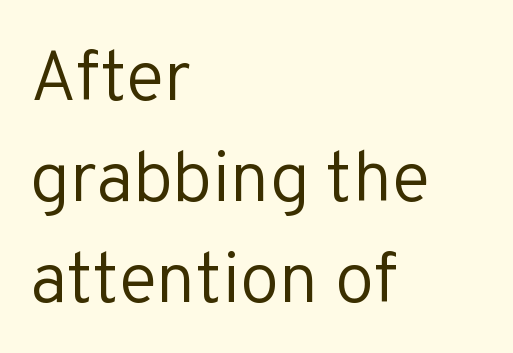
The passage shown is not bold in any degree. Does the leading feel generous? No, just average. This is the regular roman posture of the typeface. What stands out about the letter spacing? Nothing — it is the standard amount. Bare-footed words on every line. The face used here is proportionally spaced, like ordinary book or web type.
